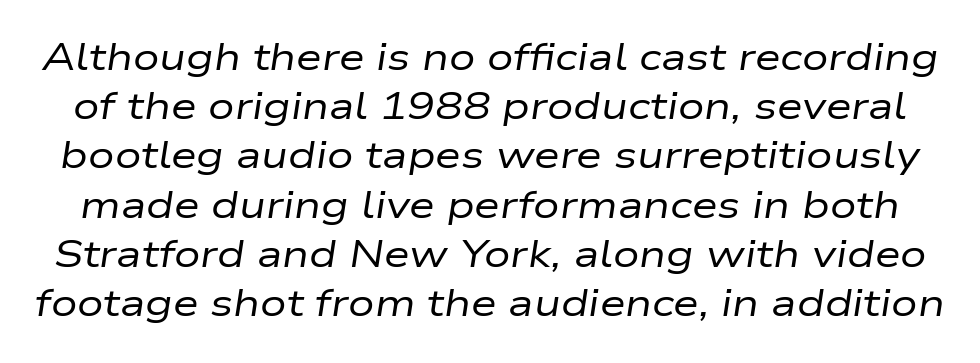
Plain, unruled lines of type. The passage shown has conventional tracking throughout. Each letter keeps its own natural width here, so spacing adapts to shape. In terms of leading, this rendering sits right in the middle. Italic? Definitely — the glyphs are oblique.
